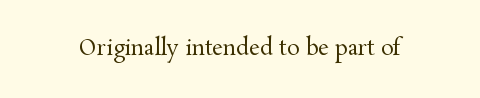
Q: Is the text bold? A: No.
Q: Is the text italic (slanted)? A: No, it is upright.
Q: Is the text underlined? A: No.
Q: Is the spacing between letters normal or unusually wide? A: Normal.
